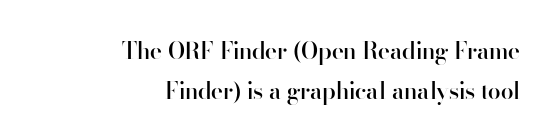
Q: Is the text bold? A: Semi-bold.
Q: Is the text italic (slanted)? A: No, it is upright.
Q: Is the text underlined? A: No.
Q: How is the paragraph aligned? A: Right-aligned.
Q: Is the spacing between letters normal or unusually wide? A: Normal.
